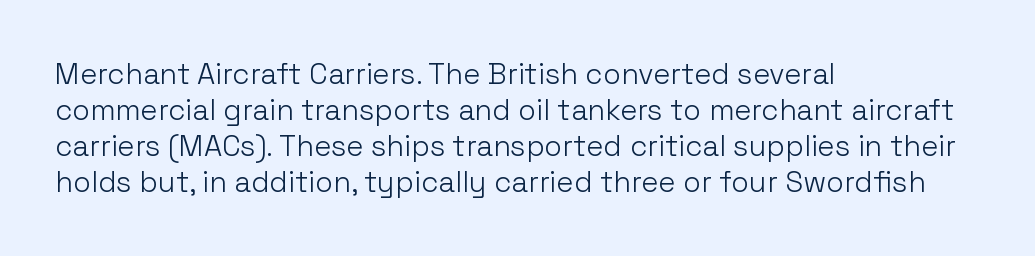
The image shows 29 px light sans-serif type, upright; set left-aligned, line spacing 1.24x, normal letter spacing, not underlined; low stroke contrast and a medium x-height.
